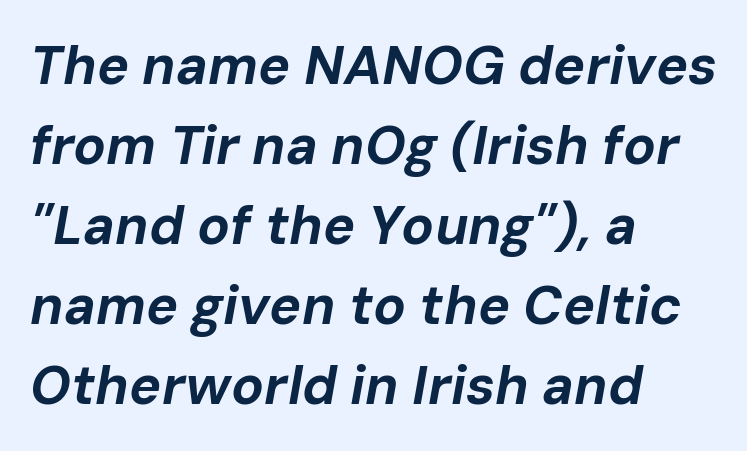
The image shows 54 px bold type, italic (leaning right); set left-aligned, normal line spacing (1.48x), normal letter spacing, not underlined; low stroke contrast and a medium x-height.
